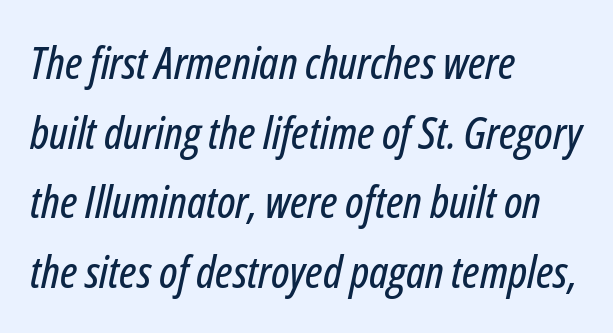
{"italic": "yes", "lean": "right", "slant_degrees": 12, "width": "condensed", "stroke_contrast": "low", "x_height": "medium", "monospaced": "no", "underline": "no", "align": "left", "line_spacing": "normal", "line_spacing_ratio": 1.55, "letter_spacing": "normal", "letter_spacing_em": 0.0, "glyph_px": 45}
